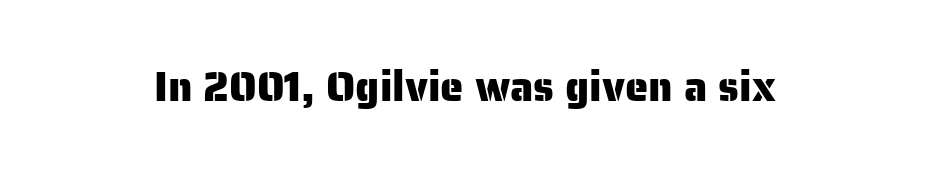
Q: Is the text italic (slanted)? A: No, it is upright.
Q: Is the typeface a serif or a sans-serif typeface? A: Sans-serif.
Q: Is the text underlined? A: No.
Q: Is the spacing between letters normal or unusually wide? A: Normal.
Q: Width (condensed, normal, or wide)? A: Normal.
Q: Stroke contrast? A: Low.
Q: x-height? A: Medium.
Q: Monospaced? A: No.
